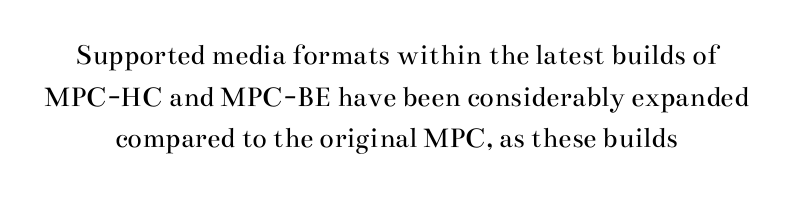
The image shows 30 px regular-weight, wide serif type, upright; set centered, normal line spacing (1.39x), normal letter spacing, not underlined; medium stroke contrast and a small x-height.
